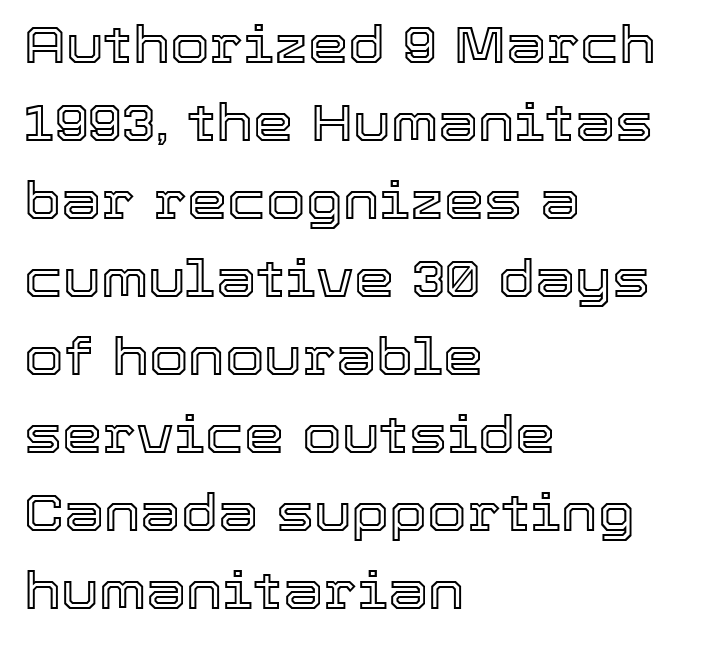
The image shows 51 px text type, upright; set left-aligned, normal line spacing (1.53x), normal letter spacing, not underlined; a medium x-height.
